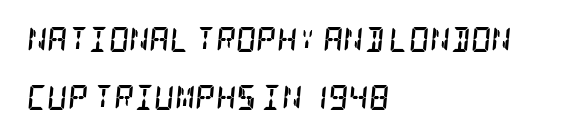
{"italic": "yes", "lean": "right", "slant_degrees": 5, "bold": "yes", "underline": "no", "align": "left", "line_spacing": "loose", "line_spacing_ratio": 2.31, "letter_spacing": "normal", "letter_spacing_em": 0.0, "glyph_px": 25}
